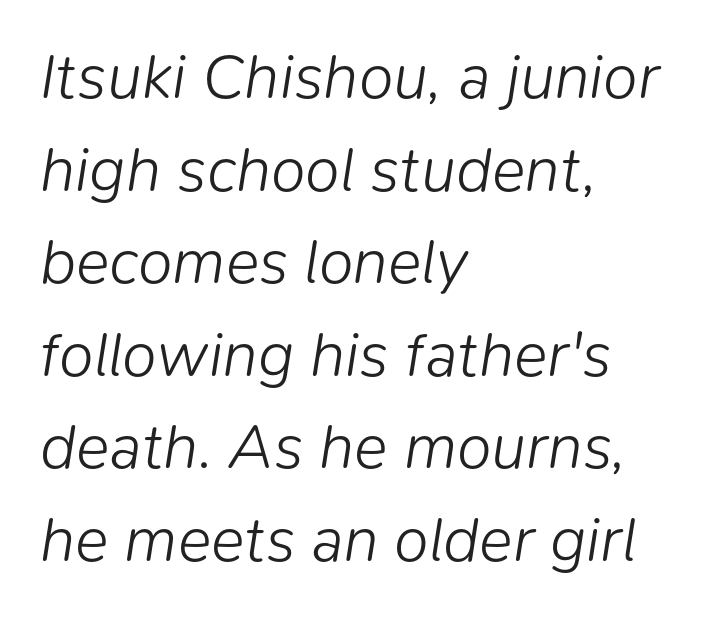
Q: Is the text bold? A: No.
Q: Is the text italic (slanted)? A: Yes, it leans right by about 9 degrees.
Q: Is the text underlined? A: No.
Q: How is the paragraph aligned? A: Left-aligned.
Q: Is the spacing between letters normal or unusually wide? A: Normal.
Q: Is the spacing between lines tight, normal or loose? A: Normal.
Q: Width (condensed, normal, or wide)? A: Normal.
Q: Stroke contrast? A: Low.
Q: x-height? A: Medium.
Q: Monospaced? A: No.
